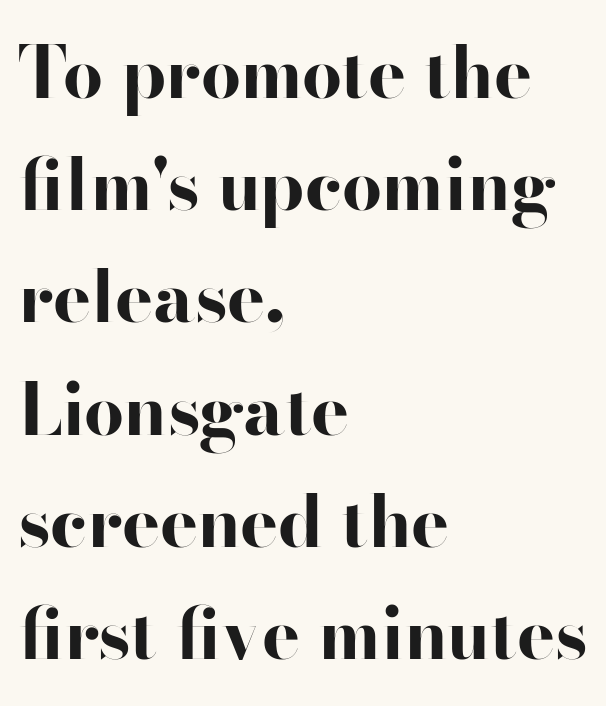
Q: Is the text bold? A: Yes.
Q: Is the text italic (slanted)? A: No, it is upright.
Q: Is the typeface a serif or a sans-serif typeface? A: Sans-serif.
Q: Is the text underlined? A: No.
Q: How is the paragraph aligned? A: Left-aligned.
Q: Is the spacing between letters normal or unusually wide? A: Normal.
Q: Is the spacing between lines tight, normal or loose? A: Normal.
Q: Width (condensed, normal, or wide)? A: Wide.
Q: Stroke contrast? A: High.
Q: x-height? A: Small.
Q: Monospaced? A: No.
